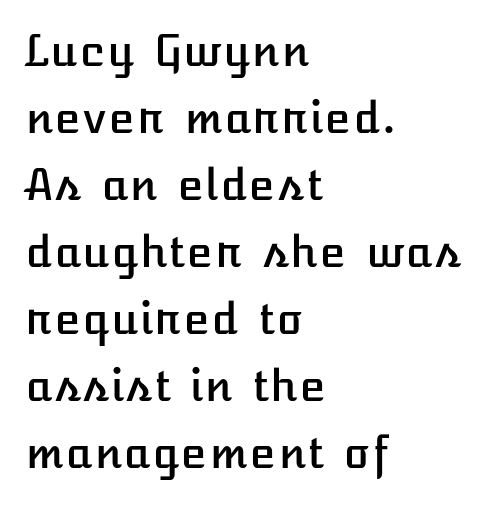
The line texture is even and compact thanks to regular tracking. Every stem runs plumb, perpendicular to the baseline. A classic flush-left, rag-right setting is used for this passage. The passage shown is not underscored anywhere. The rendering uses a moderate line-height, typical for paragraphs.
